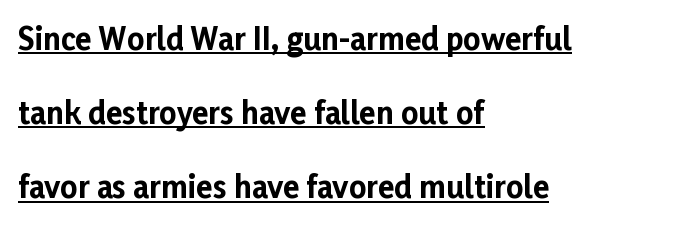
The face used here is proportionally spaced, like ordinary book or web type. The glyphs are accompanied by a horizontal stroke just below them. Here the glyphs are tracked normally, forming tight word shapes. Strokes here are thick enough to call this a true bold. This sample trades compactness for vertical openness between lines.
